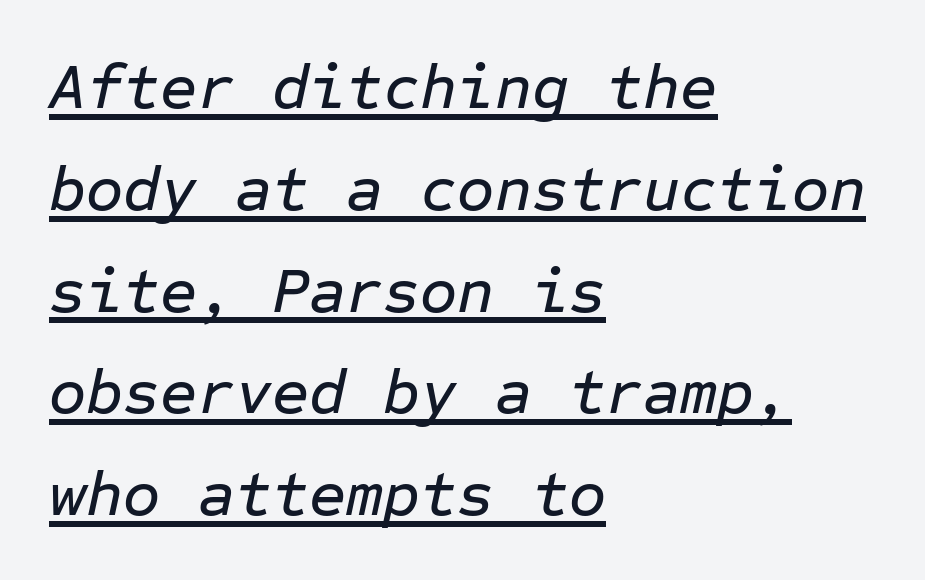
The image shows 64 px text type, italic (leaning right), monospaced; set left-aligned, normal line spacing (1.59x), normal letter spacing, underlined; low stroke contrast and a medium x-height.
